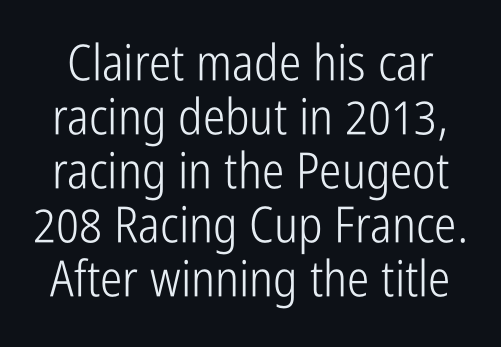
{"serif": "no", "italic": "no", "bold": "no", "weight": "light", "width": "condensed", "stroke_contrast": "low", "x_height": "medium", "monospaced": "no", "underline": "no", "line_spacing": "tight", "line_spacing_ratio": 1.08, "letter_spacing": "normal", "letter_spacing_em": 0.0, "glyph_px": 50}
